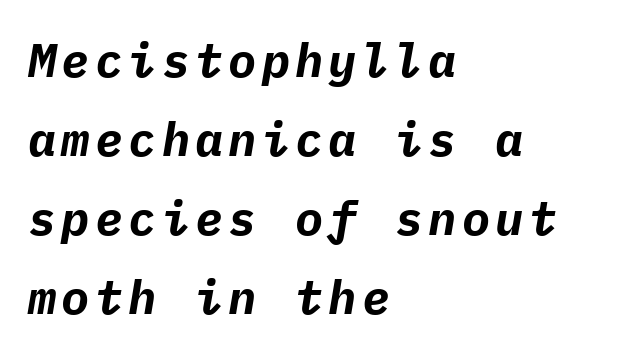
Q: Is the text bold? A: Yes.
Q: Is the text italic (slanted)? A: Yes, it leans right by about 9 degrees.
Q: Is the text underlined? A: No.
Q: How is the paragraph aligned? A: Left-aligned.
Q: Is the spacing between lines tight, normal or loose? A: Normal.
Q: Width (condensed, normal, or wide)? A: Normal.
Q: Stroke contrast? A: Low.
Q: x-height? A: Medium.
Q: Monospaced? A: Yes.
